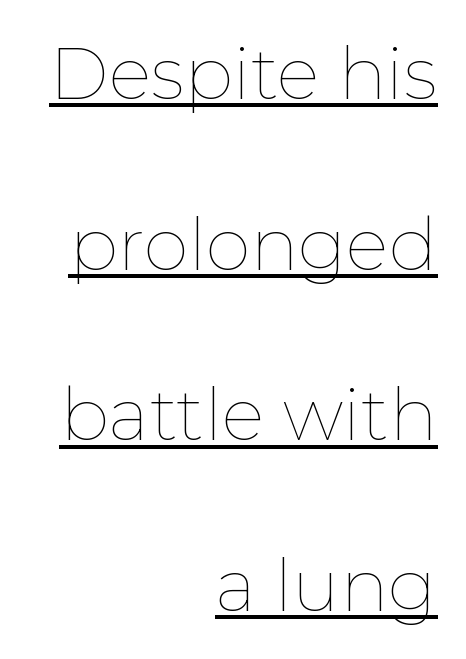
{"italic": "no", "bold": "no", "weight": "thin", "width": "normal", "stroke_contrast": "low", "x_height": "medium", "monospaced": "no", "underline": "yes", "align": "right", "line_spacing": "loose", "line_spacing_ratio": 2.37, "letter_spacing": "normal", "letter_spacing_em": 0.0, "glyph_px": 72}
